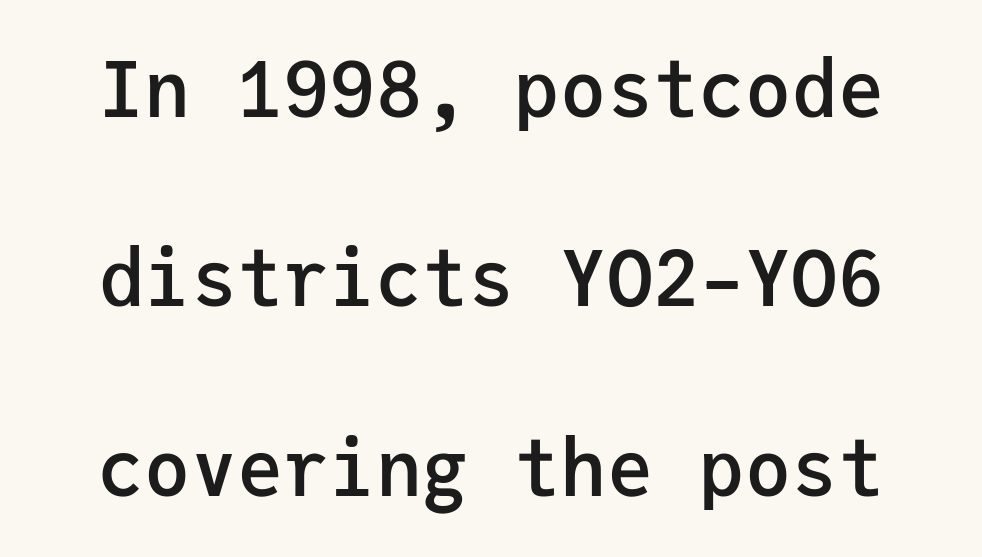
The image shows 77 px semibold sans-serif type, upright, monospaced; set loose line spacing (2.46x), normal letter spacing, not underlined; low stroke contrast and a medium x-height.
